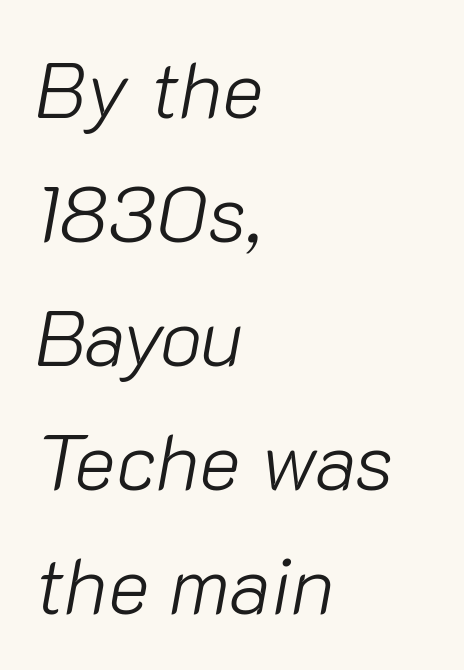
The image shows 79 px light type, italic (leaning right); set left-aligned, normal line spacing (1.57x), normal letter spacing, not underlined; low stroke contrast and a medium x-height.
